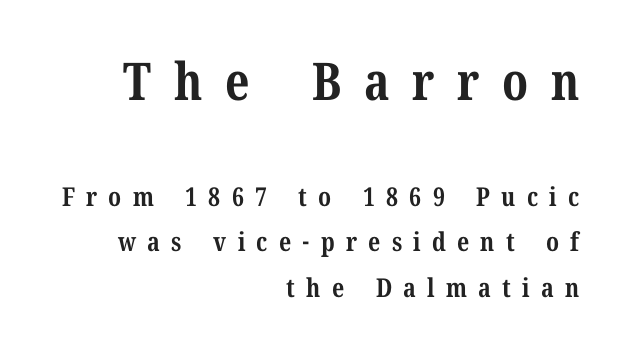
Q: Is the text bold? A: Yes.
Q: Is the text italic (slanted)? A: No, it is upright.
Q: Is the typeface a serif or a sans-serif typeface? A: Serif.
Q: Is the text underlined? A: No.
Q: How is the paragraph aligned? A: Right-aligned.
Q: Is the spacing between letters normal or unusually wide? A: Unusually wide.
Q: Which block of text is set in a larger size, the first (top) or the second (bottom)? A: The first (top) one.
Q: Width (condensed, normal, or wide)? A: Normal.
Q: Stroke contrast? A: Medium.
Q: x-height? A: Medium.
Q: Monospaced? A: No.
